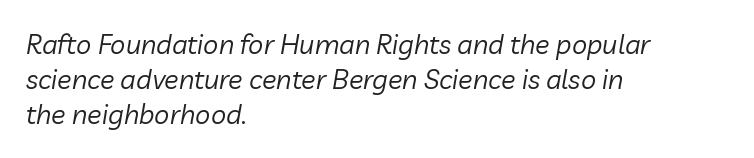
The image shows 27 px text type, italic (leaning right); set left-aligned, normal line spacing (1.3x), normal letter spacing, not underlined.
